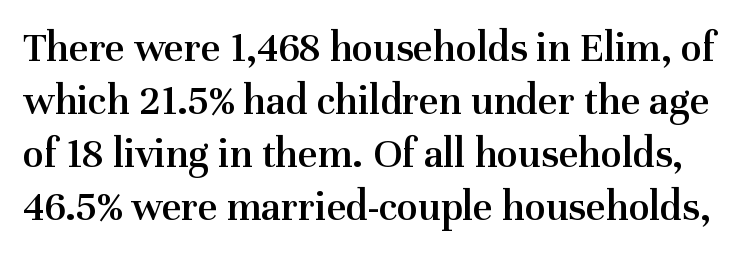
The letters sit at their default tracking, neither squeezed nor spread. Its strokes are somewhat broadened, the hallmark of semibold type. Classification — serif. Looks like regular typesetting: each glyph gets only the width it needs. The specimen omits any rule beneath the text block's lines.
